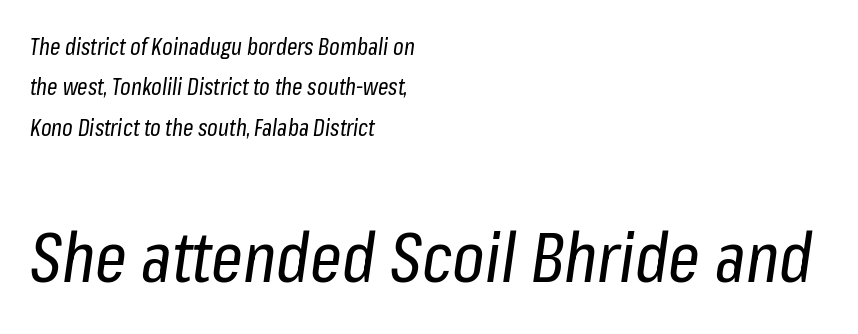
Which margin do the lines hug? The left one — the right edge is uneven. A typesetter would call this zero additional tracking. Underline: absent. These lines are rendered in a variable-pitch font. The more generous point size was reserved for the lower chunk. The letters are slanted; this is an italic face.
